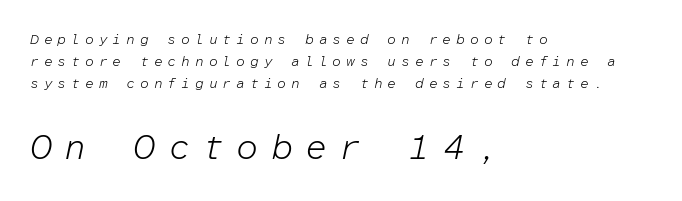
The rendering uses typewriter-style spacing with identical character cells. The cut favours lightness, reaching ordinary text weight at its darkest. If you drew a ruler down the left edge, every line would touch it. This rendering features lettering with no underline.
